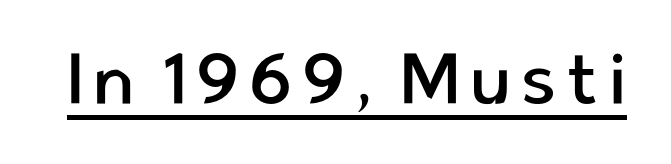
Q: Is the text bold? A: No.
Q: Is the text italic (slanted)? A: No, it is upright.
Q: Is the typeface a serif or a sans-serif typeface? A: Sans-serif.
Q: Is the text underlined? A: Yes.
Q: Width (condensed, normal, or wide)? A: Normal.
Q: Stroke contrast? A: Low.
Q: x-height? A: Medium.
Q: Monospaced? A: No.
